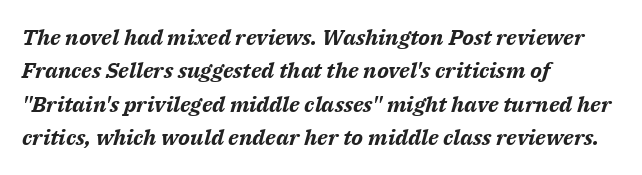
{"italic": "yes", "lean": "right", "slant_degrees": 14, "bold": "yes", "underline": "no", "align": "left", "line_spacing": "normal", "line_spacing_ratio": 1.52, "letter_spacing": "normal", "letter_spacing_em": 0.0, "glyph_px": 22}
